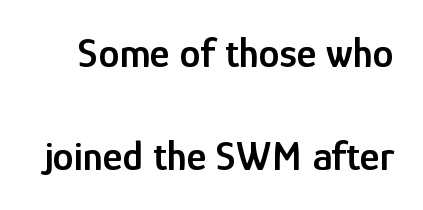
{"serif": "no", "italic": "no", "bold": "semi", "weight": "semibold", "width": "condensed", "stroke_contrast": "low", "x_height": "medium", "monospaced": "no", "underline": "no", "line_spacing": "loose", "line_spacing_ratio": 2.46, "letter_spacing": "normal", "letter_spacing_em": 0.0, "glyph_px": 42}
